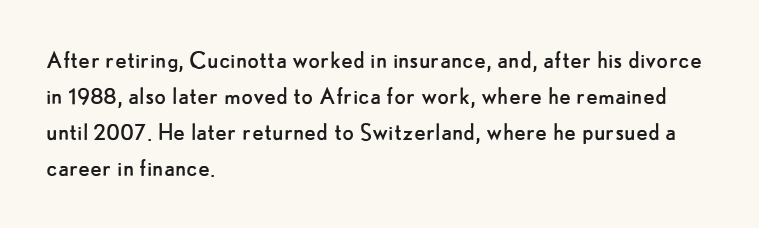
{"italic": "no", "bold": "no", "underline": "no", "align": "left", "line_spacing": "normal", "line_spacing_ratio": 1.33, "letter_spacing": "normal", "letter_spacing_em": 0.0, "glyph_px": 27}
